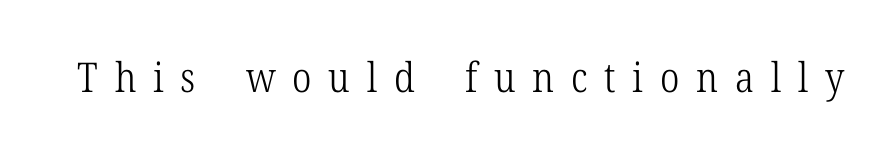
Q: Is the text bold? A: No.
Q: Is the text italic (slanted)? A: No, it is upright.
Q: Is the typeface a serif or a sans-serif typeface? A: Serif.
Q: Is the text underlined? A: No.
Q: Is the spacing between letters normal or unusually wide? A: Unusually wide.
Q: Width (condensed, normal, or wide)? A: Condensed.
Q: Stroke contrast? A: Low.
Q: x-height? A: Medium.
Q: Monospaced? A: No.
